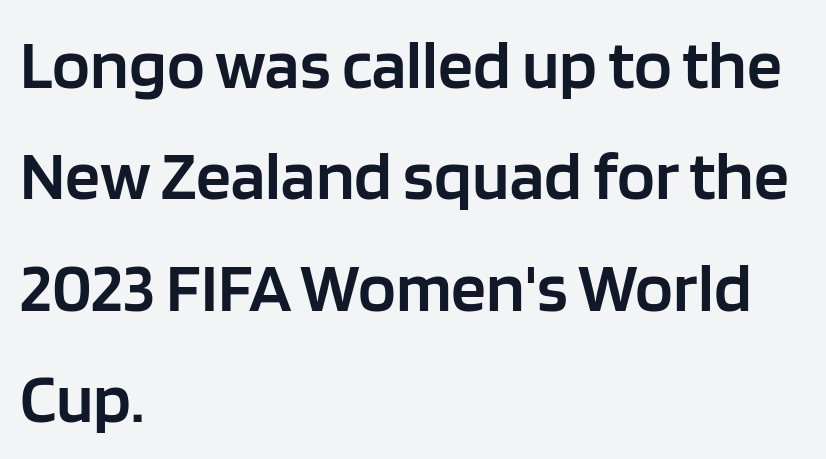
Q: Is the text bold? A: Semi-bold.
Q: Is the text italic (slanted)? A: No, it is upright.
Q: Is the typeface a serif or a sans-serif typeface? A: Sans-serif.
Q: Is the text underlined? A: No.
Q: How is the paragraph aligned? A: Left-aligned.
Q: Is the spacing between letters normal or unusually wide? A: Normal.
Q: Is the spacing between lines tight, normal or loose? A: Normal.
Q: Width (condensed, normal, or wide)? A: Normal.
Q: Stroke contrast? A: Low.
Q: x-height? A: Large.
Q: Monospaced? A: No.
